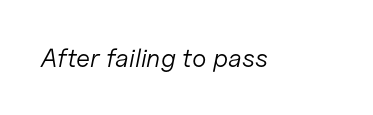
The image shows 26 px text type, italic (leaning right); set normal letter spacing, not underlined.
